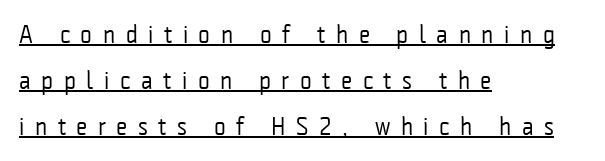
Line starts are locked; line ends wander. This is the regular roman posture of the typeface. Each stroke keeps to a modest, everyday thickness or less. Spacing between characters has been opened up far beyond the box default. The typesetter has applied underlining to the passage shown.
